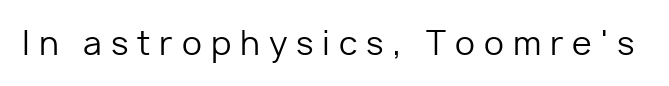
The image shows 32 px regular-weight sans-serif type, upright; set unusually wide letter spacing (+0.28 em), not underlined; low stroke contrast and a medium x-height.
